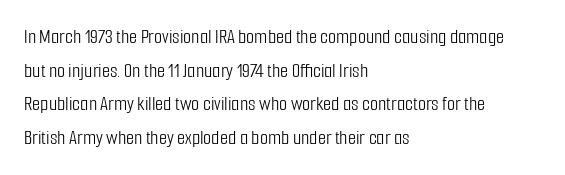
{"italic": "no", "bold": "no", "underline": "no", "align": "left", "line_spacing": "normal", "line_spacing_ratio": 1.6, "letter_spacing": "normal", "letter_spacing_em": 0.0, "glyph_px": 21}
